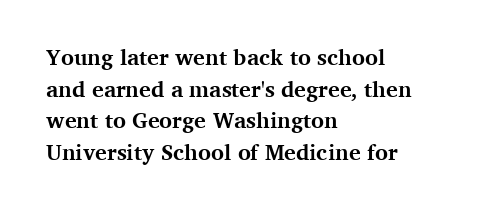
Beneath every word, the page is bare. Successive baselines arrive at the customary interval. It's the straight-up-and-down kind of type. Which margin do the lines hug? The left one — the right edge is uneven. Thick stems and heavy bowls — unmistakably bold.
